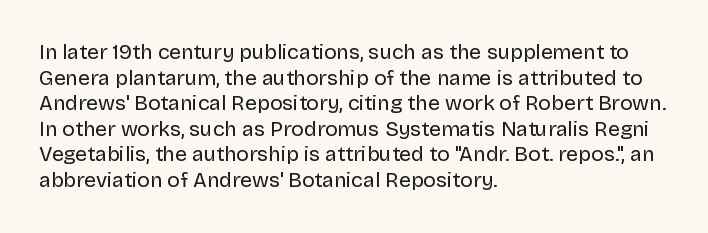
{"italic": "no", "bold": "no", "underline": "no", "align": "left", "line_spacing_ratio": 1.22, "letter_spacing": "normal", "letter_spacing_em": 0.0, "glyph_px": 21}
